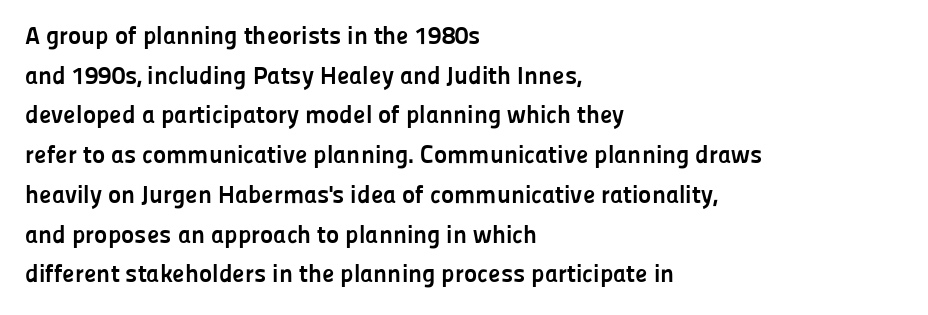
Q: Is the text bold? A: Yes.
Q: Is the text italic (slanted)? A: No, it is upright.
Q: Is the text underlined? A: No.
Q: How is the paragraph aligned? A: Left-aligned.
Q: Is the spacing between letters normal or unusually wide? A: Normal.
Q: Is the spacing between lines tight, normal or loose? A: Normal.
